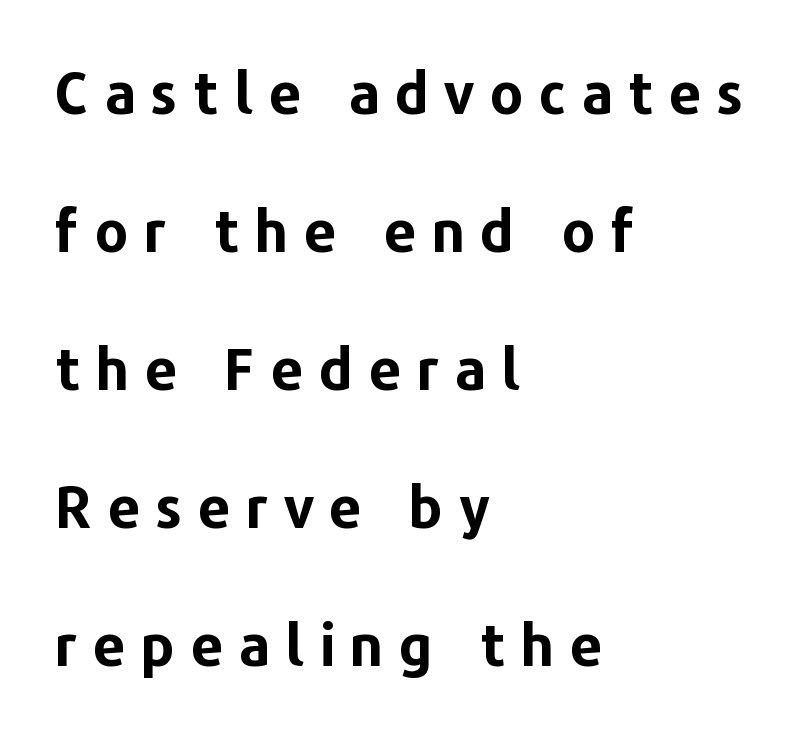
The paragraph has a hard left edge and a soft right edge. Ordinary non-slanted type is in use. Plain, unruled lines of type. Thick stems and heavy bowls — unmistakably bold. The lines are spread far apart with generous leading. Proportional: the letters do not fall into vertical columns.
